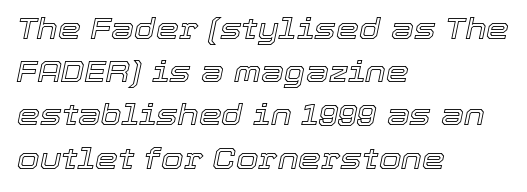
The image shows 29 px text type, italic (leaning right); set left-aligned, normal line spacing (1.49x), normal letter spacing, not underlined; a medium x-height.
